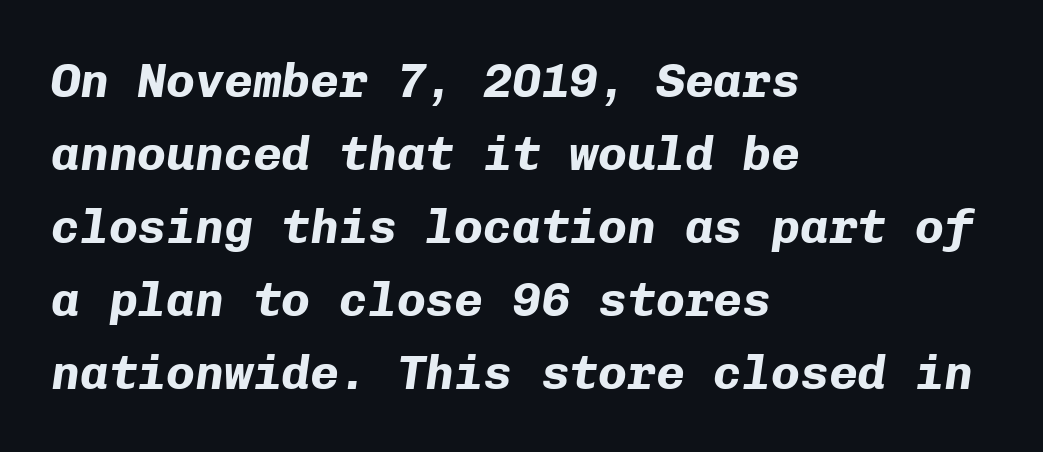
Q: Is the text bold? A: Yes.
Q: Is the text italic (slanted)? A: Yes, it leans right by about 8 degrees.
Q: Is the text underlined? A: No.
Q: How is the paragraph aligned? A: Left-aligned.
Q: Is the spacing between letters normal or unusually wide? A: Normal.
Q: Is the spacing between lines tight, normal or loose? A: Normal.
Q: Width (condensed, normal, or wide)? A: Normal.
Q: Stroke contrast? A: Low.
Q: x-height? A: Medium.
Q: Monospaced? A: Yes.
